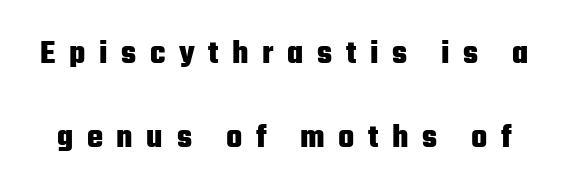
Q: Is the text bold? A: Yes.
Q: Is the text italic (slanted)? A: No, it is upright.
Q: Is the typeface a serif or a sans-serif typeface? A: Sans-serif.
Q: Is the text underlined? A: No.
Q: Is the spacing between letters normal or unusually wide? A: Unusually wide.
Q: Is the spacing between lines tight, normal or loose? A: Loose.
Q: Width (condensed, normal, or wide)? A: Condensed.
Q: Stroke contrast? A: Low.
Q: x-height? A: Medium.
Q: Monospaced? A: No.
